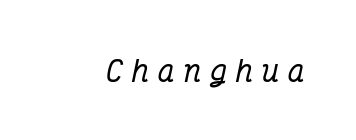
The image shows 28 px condensed serif type, italic (leaning right), monospaced; set unusually wide letter spacing (+0.33 em), not underlined; medium stroke contrast and a medium x-height.
